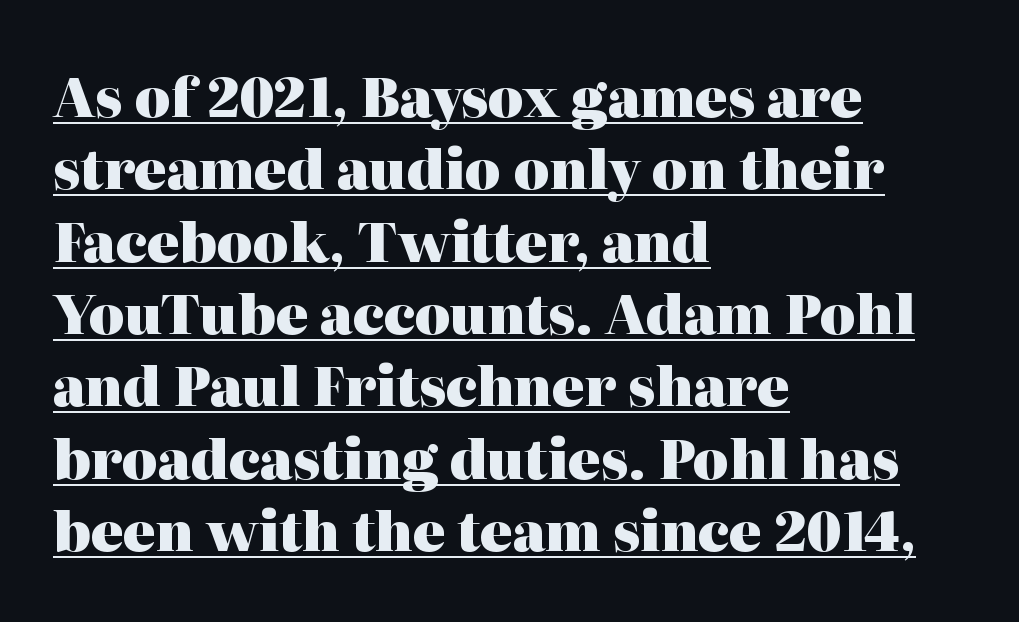
Q: Is the text bold? A: Yes.
Q: Is the text italic (slanted)? A: No, it is upright.
Q: Is the typeface a serif or a sans-serif typeface? A: Serif.
Q: Is the text underlined? A: Yes.
Q: How is the paragraph aligned? A: Left-aligned.
Q: Is the spacing between letters normal or unusually wide? A: Normal.
Q: Is the spacing between lines tight, normal or loose? A: Normal.
Q: Width (condensed, normal, or wide)? A: Normal.
Q: Stroke contrast? A: High.
Q: x-height? A: Medium.
Q: Monospaced? A: No.
